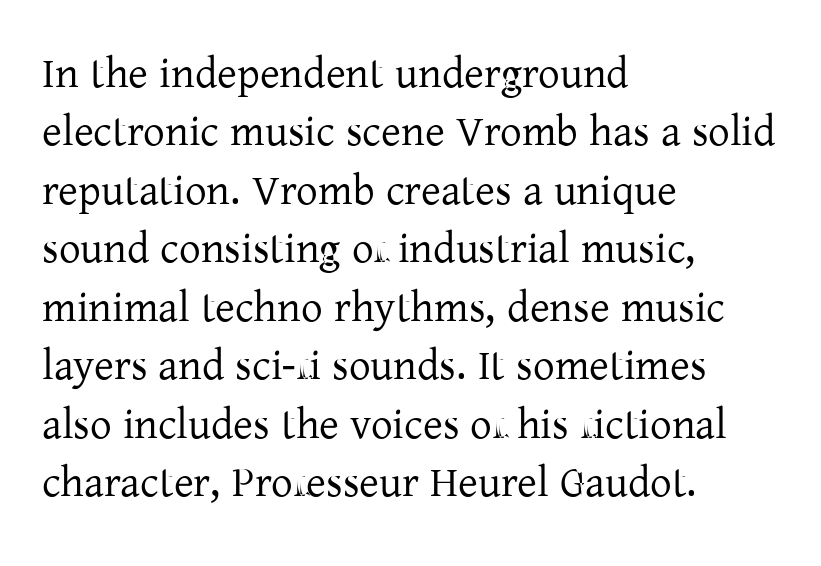
No extra ink here — the face is not bold. The passage shown has conventional tracking throughout. Each row of text sits above clean, open space. These lines stack with their left ends in a neat column. Summary of vertical rhythm: regular, with standard interline spacing.
